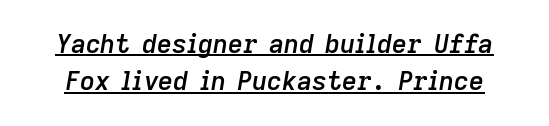
{"italic": "yes", "lean": "right", "slant_degrees": 9, "bold": "semi", "underline": "yes", "line_spacing": "normal", "line_spacing_ratio": 1.44, "letter_spacing": "normal", "letter_spacing_em": 0.0, "glyph_px": 26}
